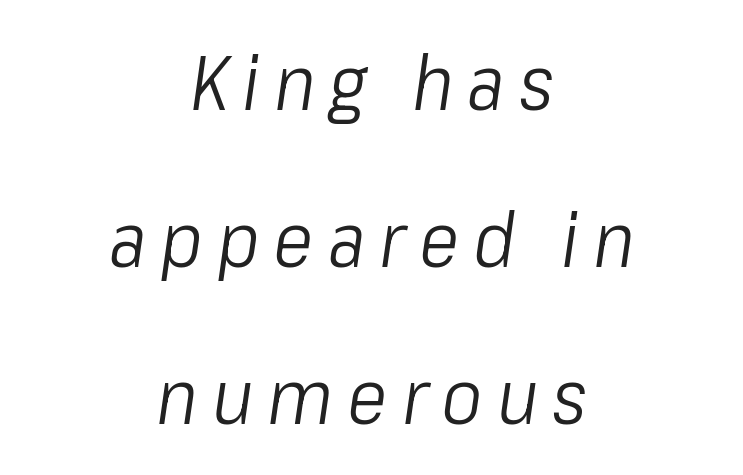
Q: Is the text bold? A: No.
Q: Is the text italic (slanted)? A: Yes, it leans right by about 8 degrees.
Q: Is the text underlined? A: No.
Q: How is the paragraph aligned? A: Centered.
Q: Is the spacing between lines tight, normal or loose? A: Loose.
Q: Width (condensed, normal, or wide)? A: Condensed.
Q: Stroke contrast? A: Low.
Q: x-height? A: Medium.
Q: Monospaced? A: No.
